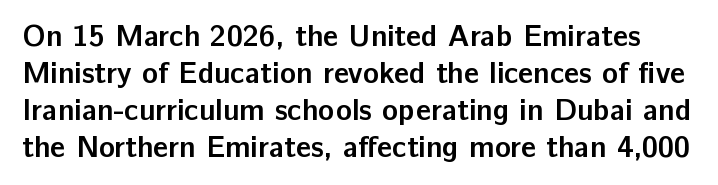
{"serif": "no", "italic": "no", "bold": "yes", "weight": "semibold", "width": "normal", "stroke_contrast": "low", "x_height": "medium", "monospaced": "no", "underline": "no", "line_spacing_ratio": 1.23, "letter_spacing": "normal", "letter_spacing_em": 0.0, "glyph_px": 30}
